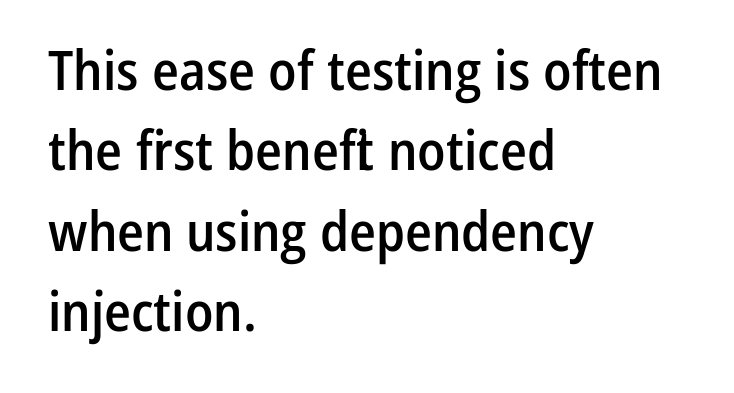
Q: Is the text bold? A: Semi-bold.
Q: Is the text italic (slanted)? A: No, it is upright.
Q: Is the typeface a serif or a sans-serif typeface? A: Sans-serif.
Q: Is the text underlined? A: No.
Q: How is the paragraph aligned? A: Left-aligned.
Q: Is the spacing between letters normal or unusually wide? A: Normal.
Q: Is the spacing between lines tight, normal or loose? A: Normal.
Q: Width (condensed, normal, or wide)? A: Condensed.
Q: Stroke contrast? A: Low.
Q: x-height? A: Medium.
Q: Monospaced? A: No.
